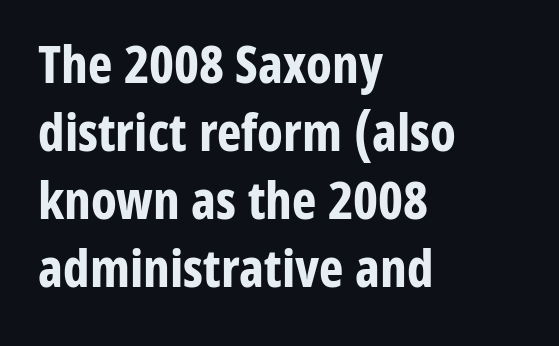
What's the leading like? Ordinary, nothing unusual. In terms of letterspacing, this is plain default setting. Is the block centered? No — it sits flush against the left margin. These lines are rendered in a variable-pitch font.
